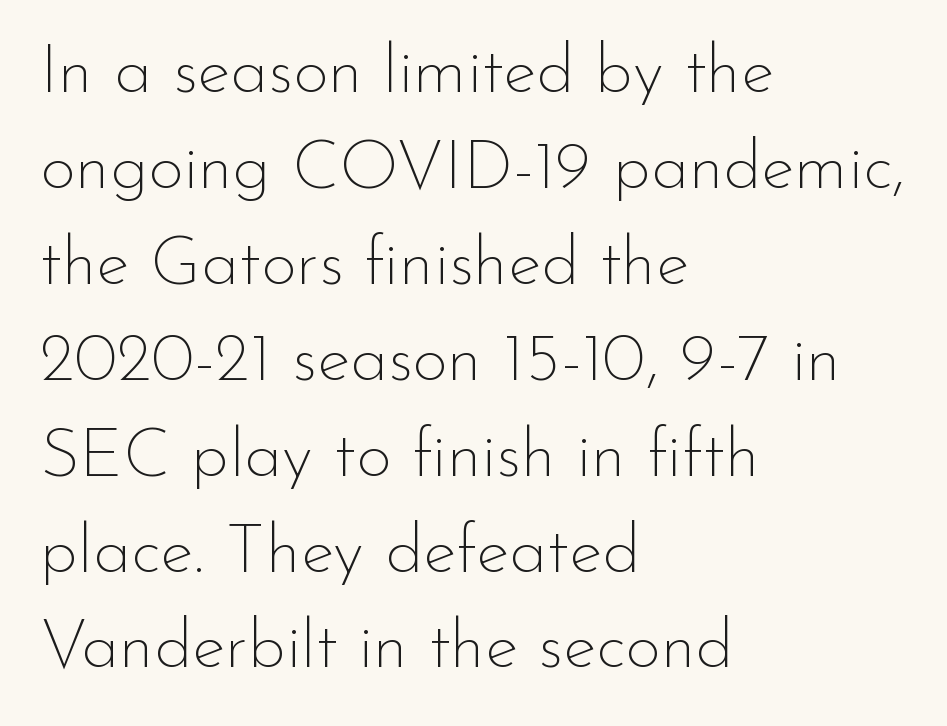
{"serif": "no", "italic": "no", "bold": "no", "weight": "thin", "width": "normal", "stroke_contrast": "low", "x_height": "small", "monospaced": "no", "underline": "no", "align": "left", "line_spacing": "normal", "line_spacing_ratio": 1.39, "letter_spacing": "normal", "letter_spacing_em": 0.0, "glyph_px": 69}
